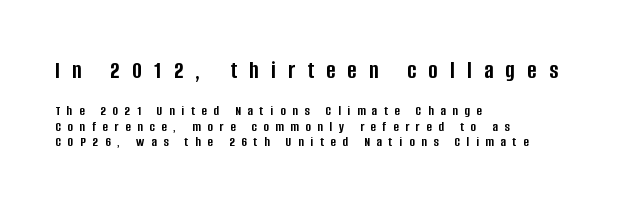
The strip under each line holds only bare page. The vertical gap from one line to the next is small. What stands out about the letter spacing? Its width — letters are far apart. Weight: bold.
